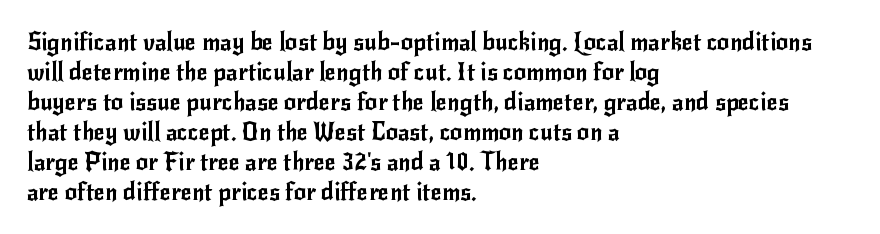
The lines in this sample share a left origin and differ only in where they stop. Tracking here is standard; glyphs follow each other at the usual distance. How would I describe the line gaps? Plain and ordinary. You can tell it's not italic because the verticals are truly vertical.
